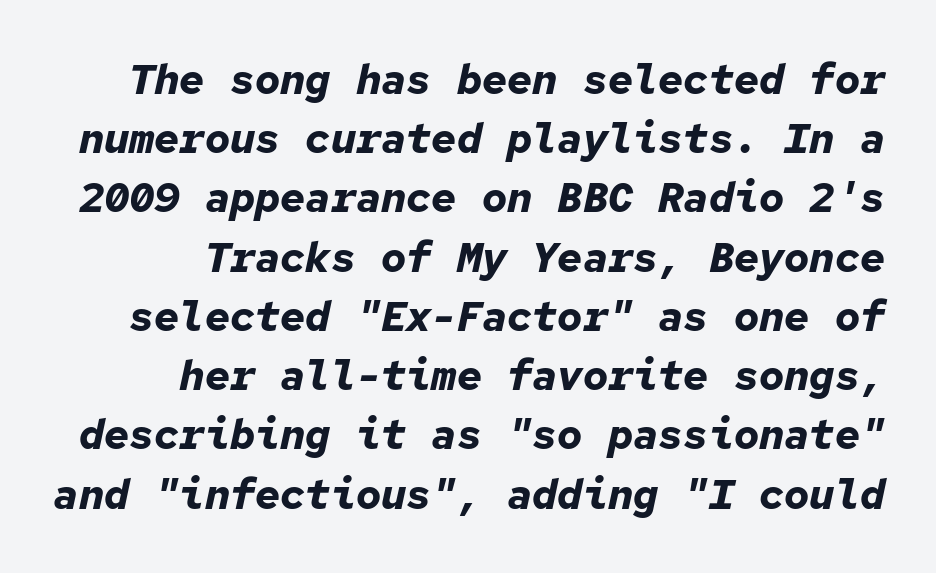
Q: Is the text bold? A: Yes.
Q: Is the text italic (slanted)? A: Yes, it leans right by about 12 degrees.
Q: Is the text underlined? A: No.
Q: How is the paragraph aligned? A: Right-aligned.
Q: Is the spacing between letters normal or unusually wide? A: Normal.
Q: Is the spacing between lines tight, normal or loose? A: Normal.
Q: Width (condensed, normal, or wide)? A: Normal.
Q: Stroke contrast? A: Low.
Q: x-height? A: Medium.
Q: Monospaced? A: Yes.
